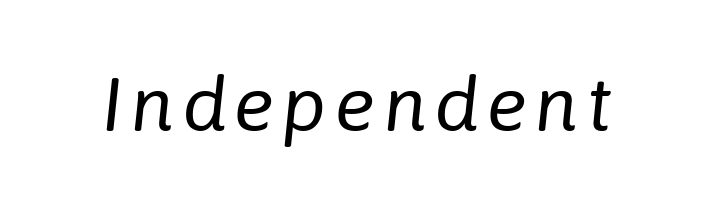
{"italic": "yes", "lean": "right", "slant_degrees": 6, "bold": "no", "weight": "regular", "width": "normal", "stroke_contrast": "low", "x_height": "medium", "monospaced": "no", "underline": "no", "glyph_px": 76}
